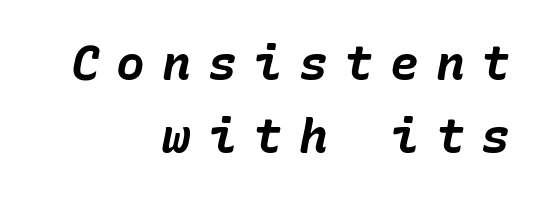
{"italic": "yes", "lean": "right", "slant_degrees": 10, "bold": "yes", "weight": "bold", "width": "normal", "stroke_contrast": "low", "x_height": "medium", "underline": "no", "align": "right", "line_spacing": "normal", "line_spacing_ratio": 1.53, "letter_spacing": "wide", "letter_spacing_em": 0.35, "glyph_px": 48}
